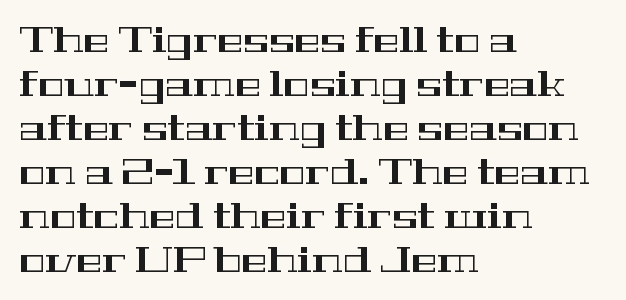
Does extra space separate the letters? No, they use regular spacing. Line starts are locked; line ends wander. Check under the words: just untouched page. In terms of letterform style, serifs are clearly present. Note the varied advance widths — an 'i' is clearly narrower than an 'm'.
